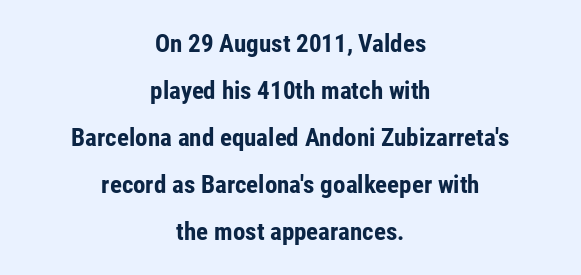
The image shows 25 px bold type, upright; set centered, line spacing 1.88x, normal letter spacing, not underlined.
